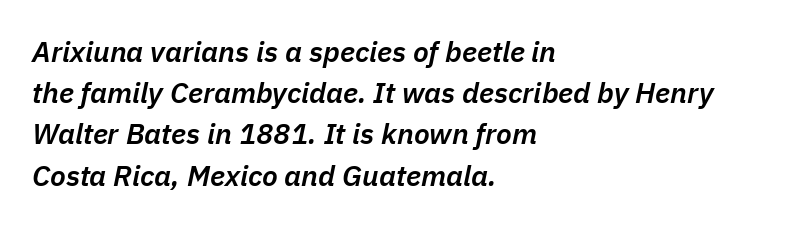
{"italic": "yes", "lean": "right", "slant_degrees": 11, "bold": "semi", "weight": "semibold", "width": "normal", "stroke_contrast": "low", "x_height": "medium", "monospaced": "no", "underline": "no", "align": "left", "line_spacing": "normal", "line_spacing_ratio": 1.42, "letter_spacing": "normal", "letter_spacing_em": 0.0, "glyph_px": 29}
